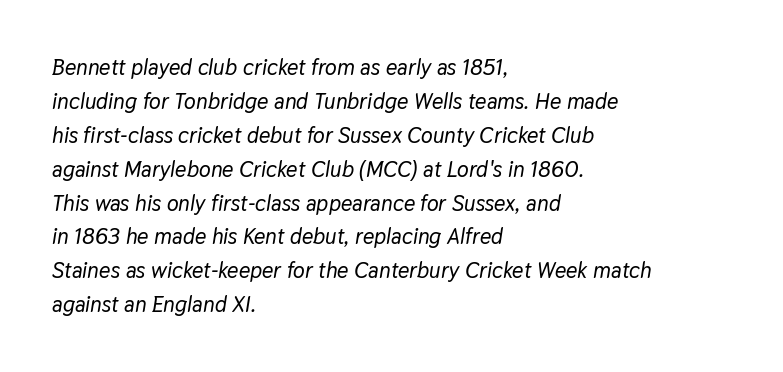
The image shows 22 px text type, italic (leaning right); set left-aligned, normal line spacing (1.54x), normal letter spacing, not underlined.
